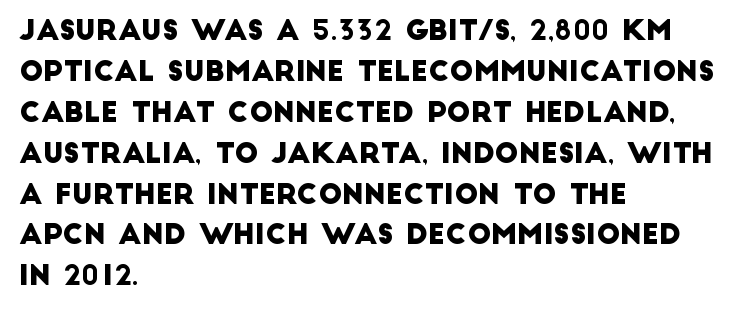
Q: Is the typeface a serif or a sans-serif typeface? A: Sans-serif.
Q: Is the text underlined? A: No.
Q: How is the paragraph aligned? A: Left-aligned.
Q: Is the spacing between letters normal or unusually wide? A: Normal.
Q: Is the spacing between lines tight, normal or loose? A: Normal.
Q: Width (condensed, normal, or wide)? A: Normal.
Q: Stroke contrast? A: Low.
Q: x-height? A: Large.
Q: Monospaced? A: No.
